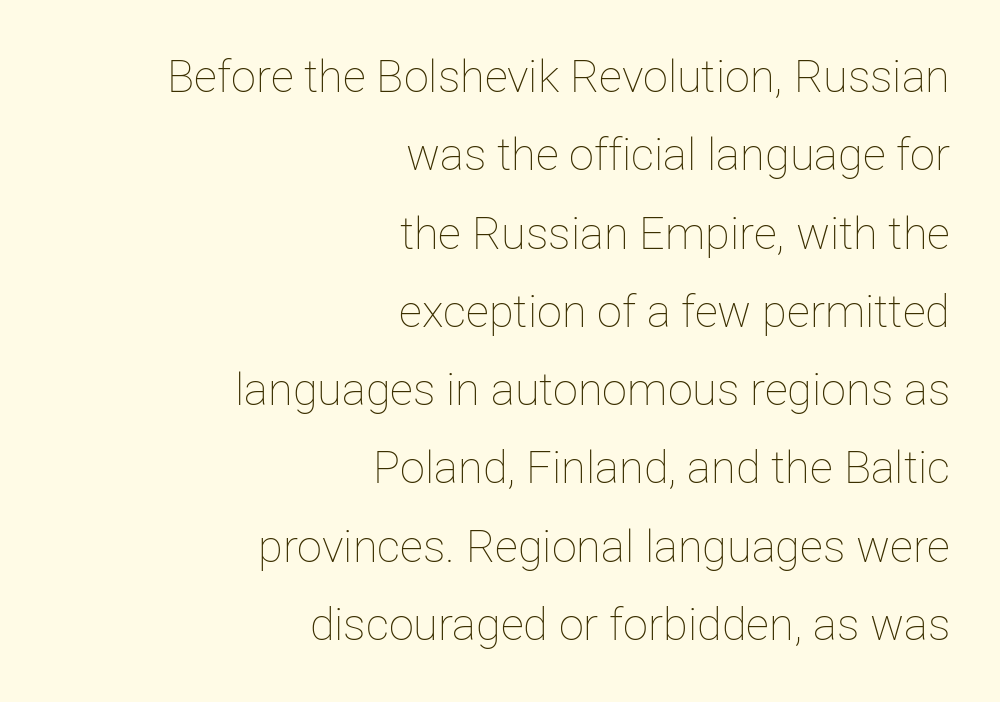
{"italic": "no", "bold": "no", "weight": "thin", "width": "normal", "stroke_contrast": "low", "x_height": "medium", "monospaced": "no", "underline": "no", "align": "right", "line_spacing_ratio": 1.74, "letter_spacing": "normal", "letter_spacing_em": 0.0, "glyph_px": 45}
